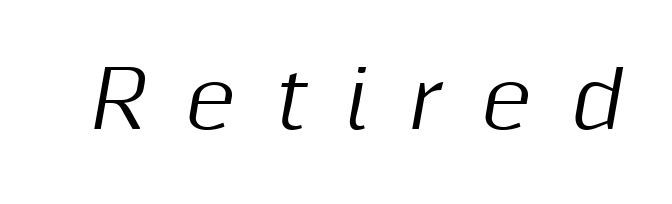
Q: Is the text italic (slanted)? A: Yes, it leans right by about 10 degrees.
Q: Is the text underlined? A: No.
Q: Is the spacing between letters normal or unusually wide? A: Unusually wide.
Q: Width (condensed, normal, or wide)? A: Normal.
Q: Stroke contrast? A: Medium.
Q: x-height? A: Medium.
Q: Monospaced? A: No.
